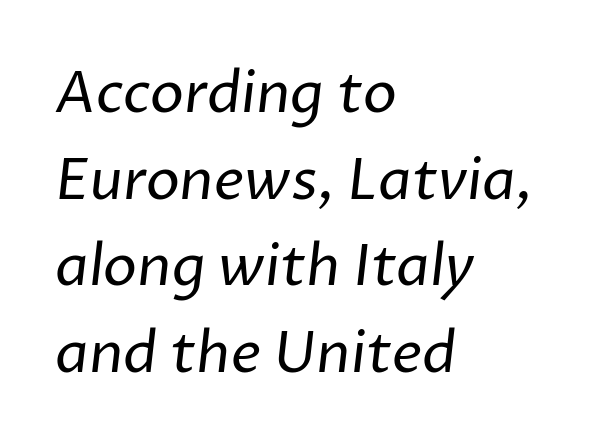
Stems here are at most as thick as an everyday book face. These lines are composed in type without serifs. Alignment: flush left. The foot of each line stays bare and open. Observe the ordinary spacing: letters are neighbours, not strangers. The lines sit at an ordinary, default distance from one another.
